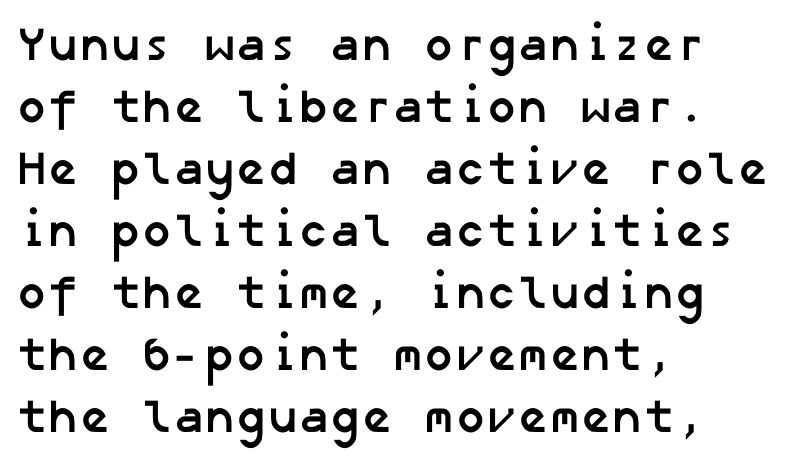
{"serif": "no", "bold": "yes", "weight": "semibold", "width": "normal", "stroke_contrast": "low", "x_height": "medium", "underline": "no", "align": "left", "line_spacing": "normal", "line_spacing_ratio": 1.32, "letter_spacing": "normal", "letter_spacing_em": 0.0, "glyph_px": 47}
